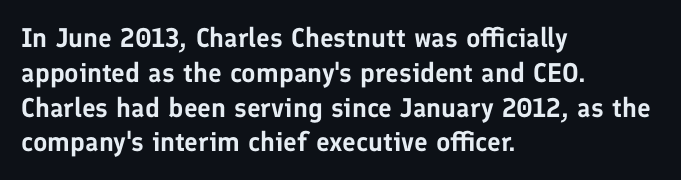
The image shows 27 px text type, upright; set left-aligned, normal line spacing (1.29x), normal letter spacing, not underlined.
